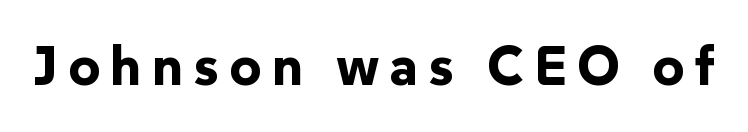
Q: Is the text bold? A: Yes.
Q: Is the text italic (slanted)? A: No, it is upright.
Q: Is the typeface a serif or a sans-serif typeface? A: Sans-serif.
Q: Is the text underlined? A: No.
Q: Width (condensed, normal, or wide)? A: Normal.
Q: Stroke contrast? A: Low.
Q: x-height? A: Medium.
Q: Monospaced? A: No.
